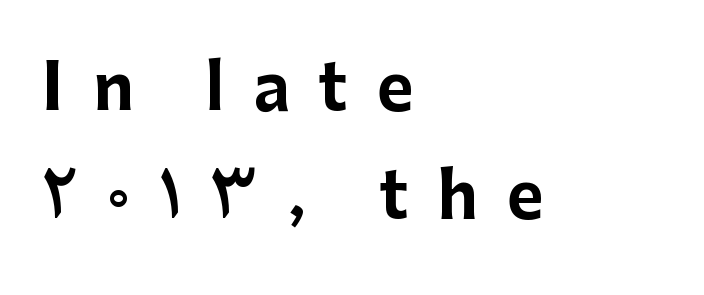
{"serif": "no", "italic": "no", "bold": "yes", "weight": "bold", "width": "normal", "stroke_contrast": "low", "x_height": "medium", "monospaced": "no", "underline": "no", "align": "left", "line_spacing_ratio": 1.72, "letter_spacing": "wide", "letter_spacing_em": 0.46, "glyph_px": 63}
